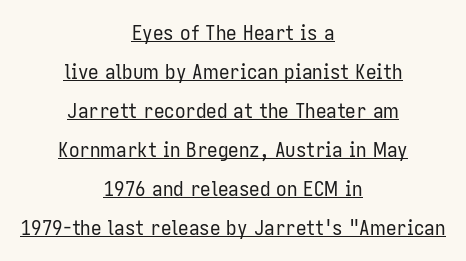
Q: Is the text bold? A: No.
Q: Is the text italic (slanted)? A: No, it is upright.
Q: Is the text underlined? A: Yes.
Q: How is the paragraph aligned? A: Centered.
Q: Is the spacing between letters normal or unusually wide? A: Normal.
